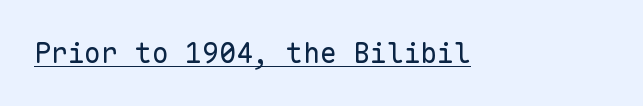
The image shows 28 px regular-weight sans-serif type, upright, monospaced; set normal letter spacing, underlined; low stroke contrast and a medium x-height.
